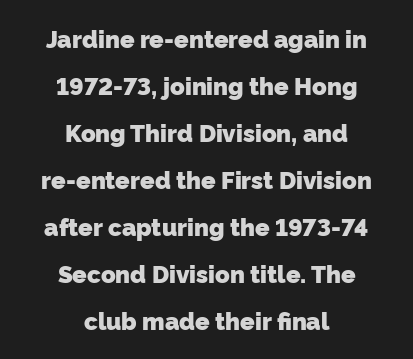
The image shows 24 px bold type; set centered, loose line spacing (1.96x), normal letter spacing, not underlined.
